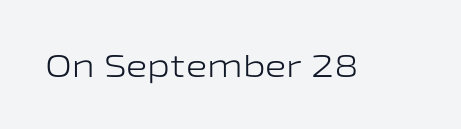
The letters advance in unequal steps, a hallmark of proportional type. The designer went with a sans here, leaving each stem footless. Is the letter spacing exaggerated? No — it looks like the ordinary default. Does the lettering tilt? It doesn't — this is upright. Nobody drew a line under any word here.
